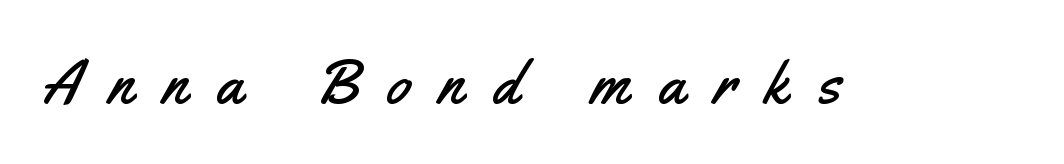
The image shows 62 px condensed sans-serif type; set unusually wide letter spacing (+0.48 em), not underlined; medium stroke contrast and a small x-height.
